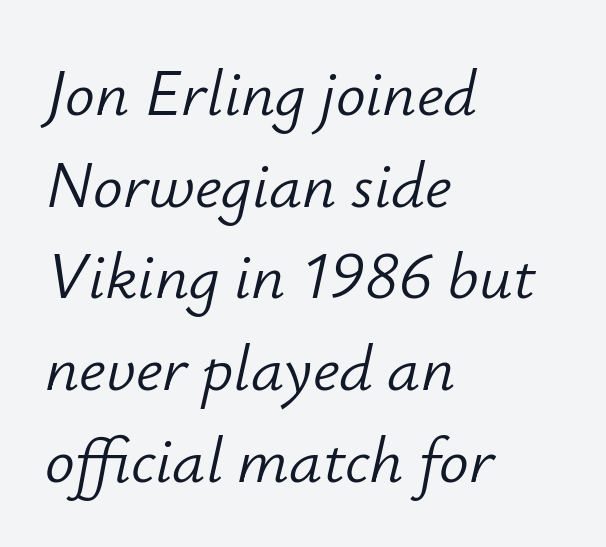
The whole block is typeset with a tilt. The passage shown is typed in a proportional face where columns would drift. Summary of vertical rhythm: regular, with standard interline spacing. Bare-footed words on every line.
